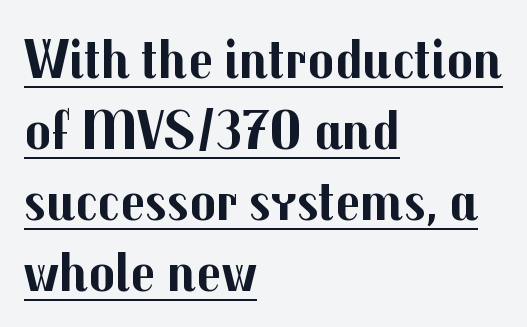
The image shows 55 px bold sans-serif type, upright; set left-aligned, normal line spacing (1.29x), normal letter spacing, underlined; medium stroke contrast and a medium x-height.
